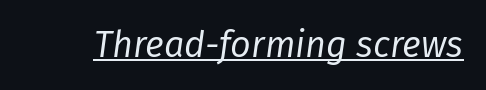
If you drew a line through each stem, it would be angled. Each stroke keeps to a modest, everyday thickness or less. The face used here is proportionally spaced, like ordinary book or web type. In terms of letterspacing, this is plain default setting. Descenders here cross a horizontal rule under the line.
